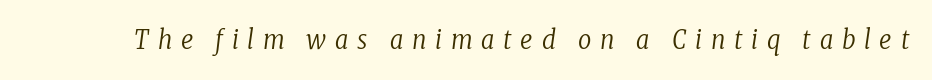
{"italic": "yes", "lean": "right", "slant_degrees": 8, "bold": "no", "underline": "no", "letter_spacing": "wide", "letter_spacing_em": 0.34, "glyph_px": 26}
